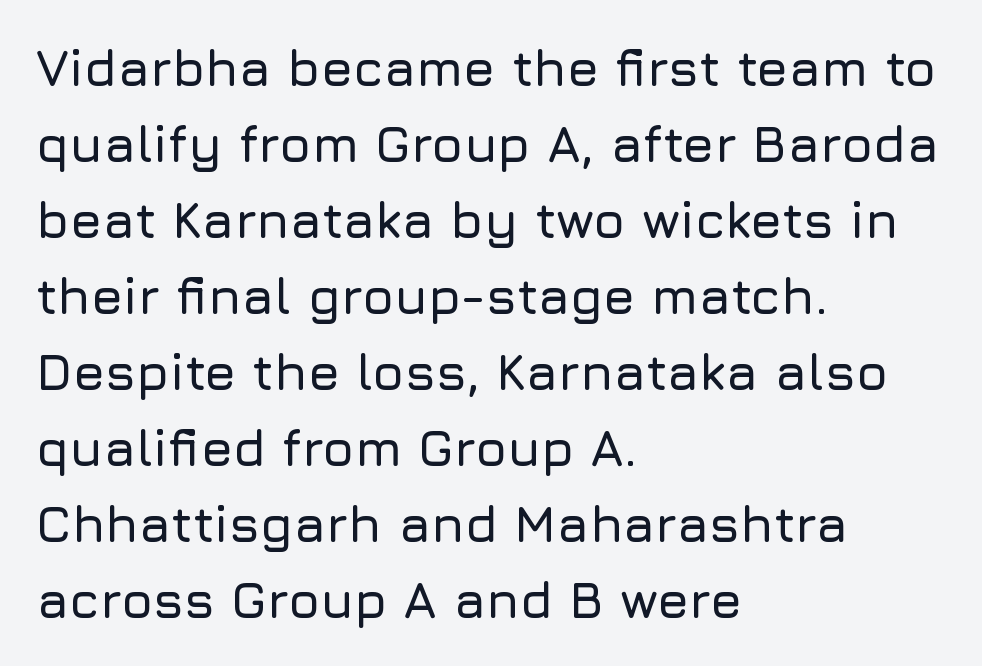
{"serif": "no", "italic": "no", "width": "normal", "stroke_contrast": "low", "x_height": "medium", "monospaced": "no", "underline": "no", "align": "left", "line_spacing": "normal", "line_spacing_ratio": 1.49, "letter_spacing": "normal", "letter_spacing_em": 0.0, "glyph_px": 51}
